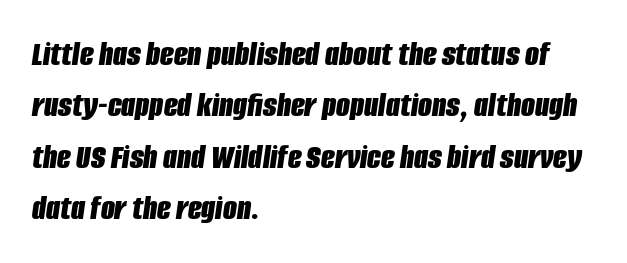
The image shows 36 px bold, condensed type, italic (leaning right); set left-aligned, normal line spacing (1.43x), normal letter spacing, not underlined; low stroke contrast and a large x-height.
